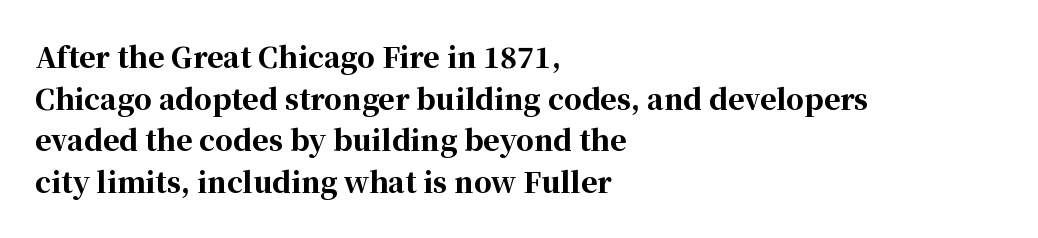
Q: Is the text bold? A: Yes.
Q: Is the text italic (slanted)? A: No, it is upright.
Q: Is the typeface a serif or a sans-serif typeface? A: Serif.
Q: Is the text underlined? A: No.
Q: How is the paragraph aligned? A: Left-aligned.
Q: Is the spacing between letters normal or unusually wide? A: Normal.
Q: Is the spacing between lines tight, normal or loose? A: Normal.
Q: Width (condensed, normal, or wide)? A: Normal.
Q: Stroke contrast? A: High.
Q: x-height? A: Medium.
Q: Monospaced? A: No.
